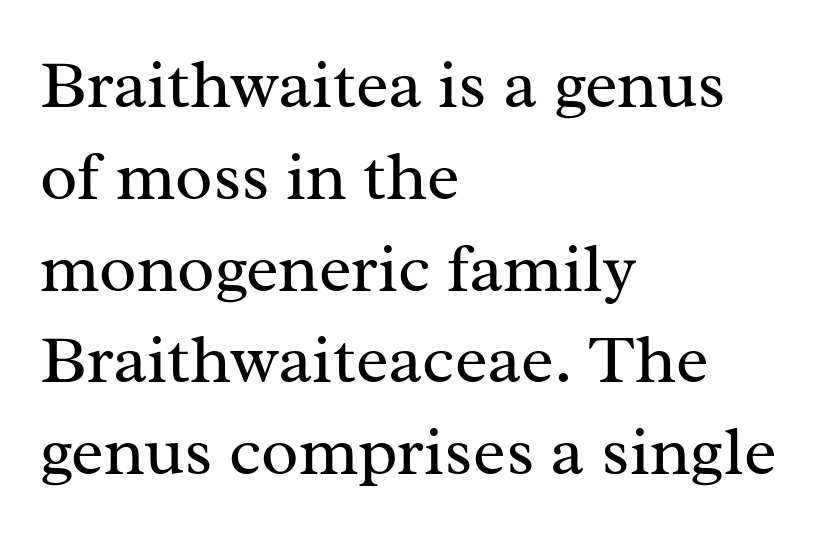
The image shows 69 px regular-weight serif type, upright; set left-aligned, normal line spacing (1.33x), normal letter spacing, not underlined; medium stroke contrast and a medium x-height.
